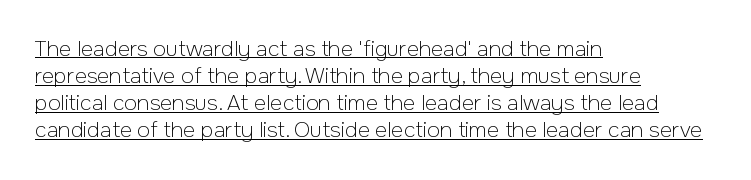
Teacher's note: observe the even left margin — that is flush-left alignment. Notice how the stems are strictly vertical — no italics here. In designer terms, the underline attribute is active on this setting. A typesetter would call this leading conventional body-copy spacing.
